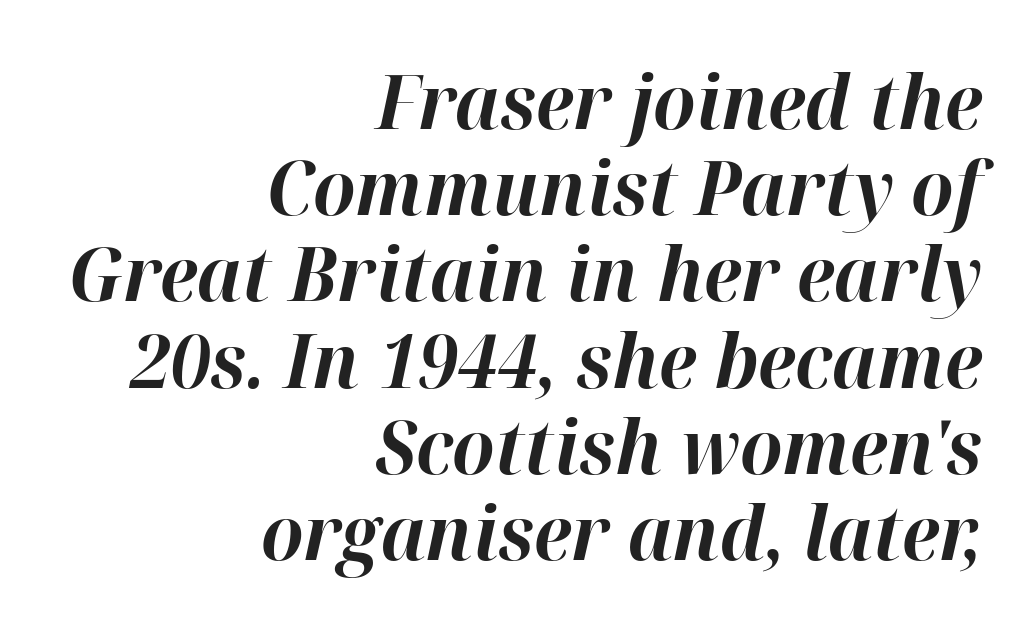
The image shows 75 px bold type, italic (leaning right); set right-aligned, tight line spacing (1.15x), normal letter spacing, not underlined; high stroke contrast and a medium x-height.
